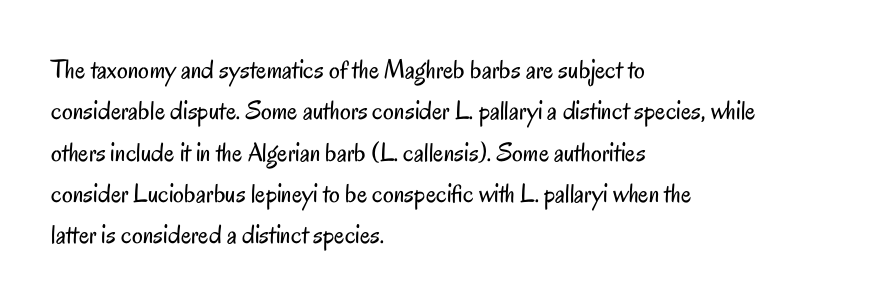
The image shows 27 px text type, upright; set left-aligned, normal line spacing (1.53x), normal letter spacing, not underlined.
